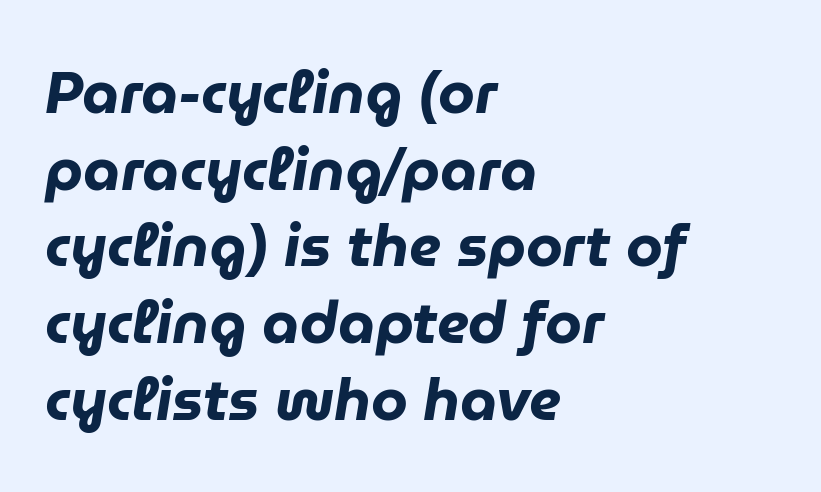
How are the letters spaced? Ordinarily, with no added tracking. Rule under the text: the space is simply empty. A typesetter would call this proportional, since set widths differ per character. Pretty heavy lettering here — definitely bold. Designer's note — italics engaged.
